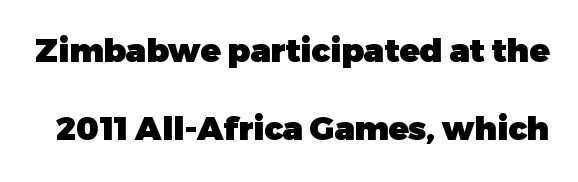
Check under the words: just untouched page. This is roman type, the default non-slanted kind. This rendering leaves character spacing at its baseline value. Every letter is thick-stroked: bold, no question. The font family rendered here belongs to the sans-serif group.
